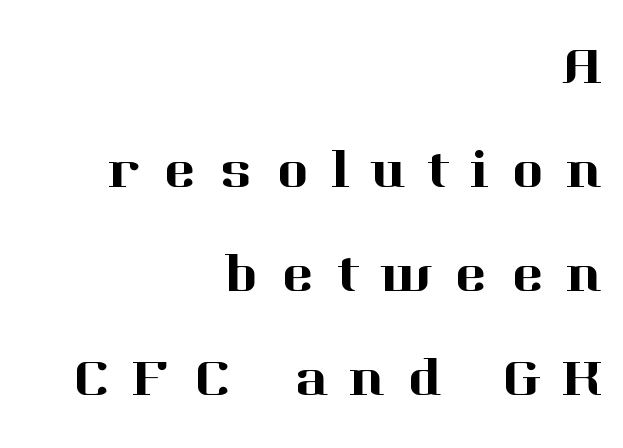
Q: Is the text italic (slanted)? A: No, it is upright.
Q: Is the typeface a serif or a sans-serif typeface? A: Serif.
Q: Is the text underlined? A: No.
Q: How is the paragraph aligned? A: Right-aligned.
Q: Is the spacing between letters normal or unusually wide? A: Unusually wide.
Q: Width (condensed, normal, or wide)? A: Normal.
Q: Stroke contrast? A: High.
Q: x-height? A: Medium.
Q: Monospaced? A: No.
